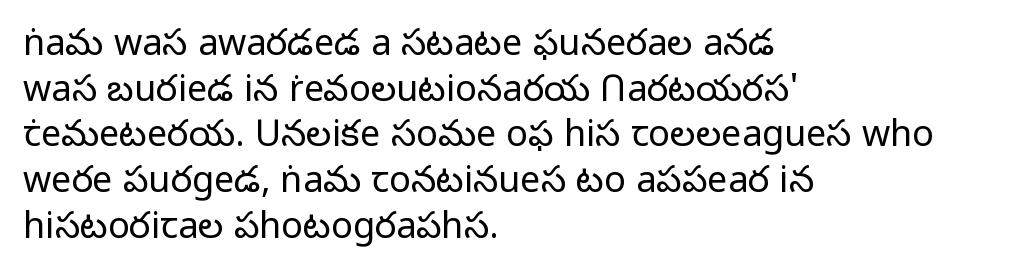
The cut favours lightness, reaching ordinary text weight at its darkest. Think of a printed novel: that variable character pitch is what you see here. The passage is arranged the way most books set body copy — flush left. This rendering features lettering with no underline.
